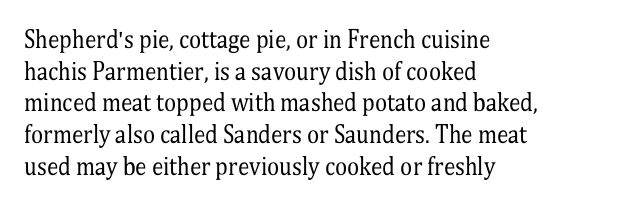
The image shows 23 px text type, upright; set left-aligned, normal line spacing (1.38x), normal letter spacing, not underlined.
